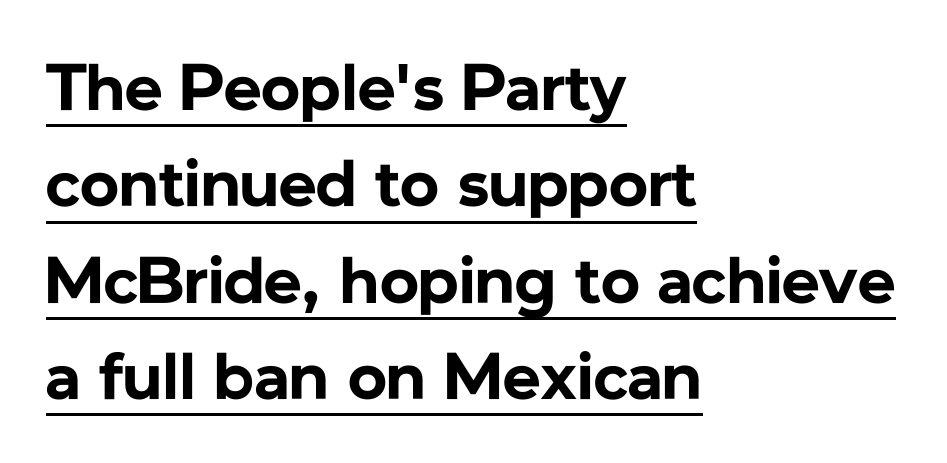
{"serif": "no", "italic": "no", "bold": "yes", "weight": "bold", "width": "normal", "stroke_contrast": "low", "x_height": "medium", "monospaced": "no", "underline": "yes", "align": "left", "line_spacing": "normal", "line_spacing_ratio": 1.46, "letter_spacing": "normal", "letter_spacing_em": 0.0, "glyph_px": 66}
